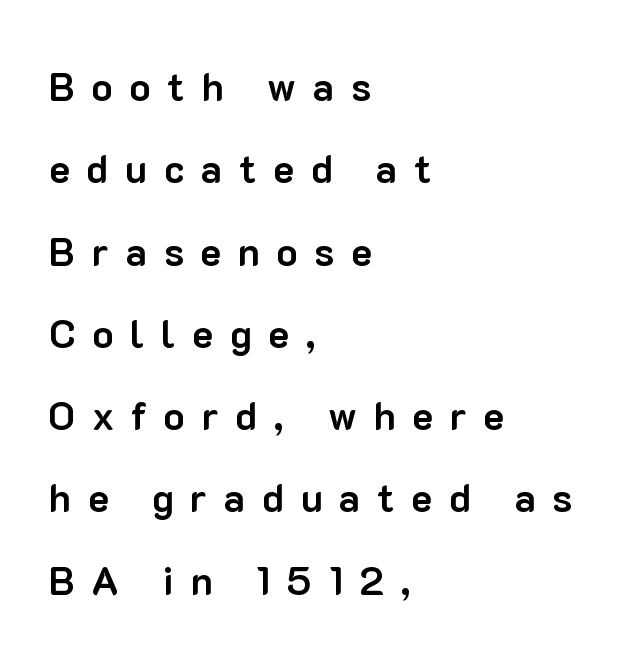
{"serif": "no", "italic": "no", "bold": "yes", "weight": "bold", "width": "normal", "stroke_contrast": "low", "x_height": "medium", "monospaced": "no", "underline": "no", "align": "left", "line_spacing": "loose", "line_spacing_ratio": 2.11, "letter_spacing": "wide", "letter_spacing_em": 0.43, "glyph_px": 39}
